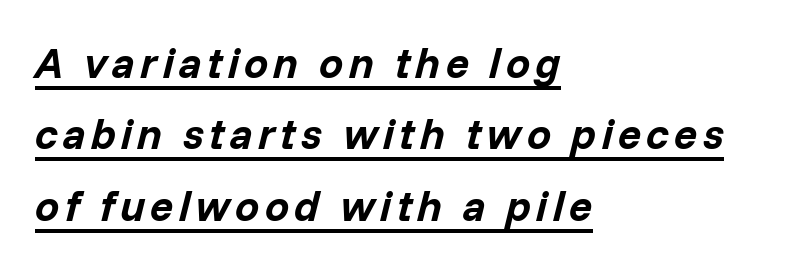
The image shows 43 px bold type, italic (leaning right); set left-aligned, normal line spacing (1.66x), underlined; low stroke contrast and a medium x-height.
